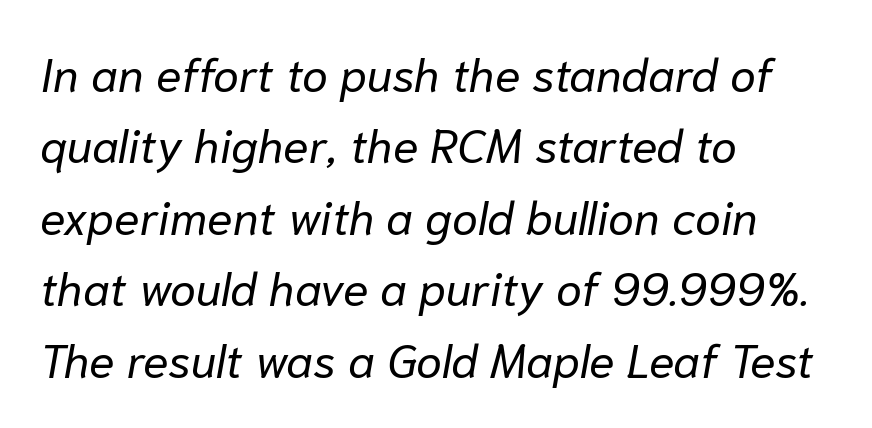
Is the letter spacing exaggerated? No — it looks like the ordinary default. Only glyphs here, with clear space below each row. Think of a printed novel: that variable character pitch is what you see here. Does the copy run flush right? No — it runs flush left. The passage shown leans; its letterforms are oblique. Regular leading.
